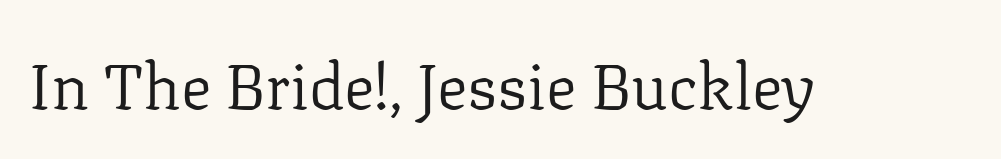
Q: Is the text bold? A: No.
Q: Is the text italic (slanted)? A: No, it is upright.
Q: Is the typeface a serif or a sans-serif typeface? A: Serif.
Q: Is the text underlined? A: No.
Q: Is the spacing between letters normal or unusually wide? A: Normal.
Q: Width (condensed, normal, or wide)? A: Normal.
Q: Stroke contrast? A: Low.
Q: x-height? A: Medium.
Q: Monospaced? A: No.
